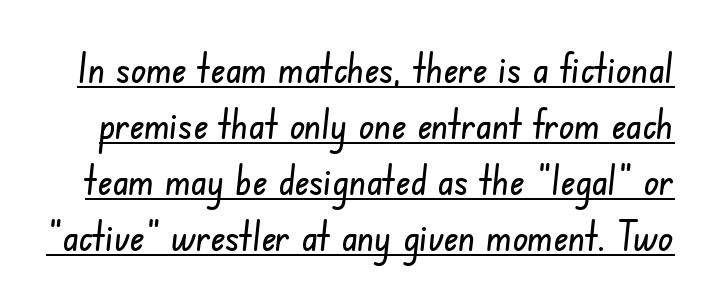
{"serif": "no", "width": "condensed", "stroke_contrast": "low", "x_height": "small", "monospaced": "no", "underline": "yes", "line_spacing": "normal", "line_spacing_ratio": 1.4, "letter_spacing": "normal", "letter_spacing_em": 0.0, "glyph_px": 40}
